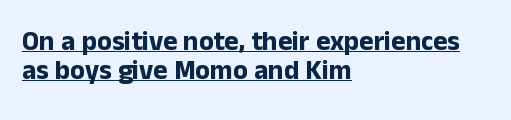
The image shows 27 px bold type, upright; set left-aligned, tight line spacing (1.08x), normal letter spacing, underlined.
